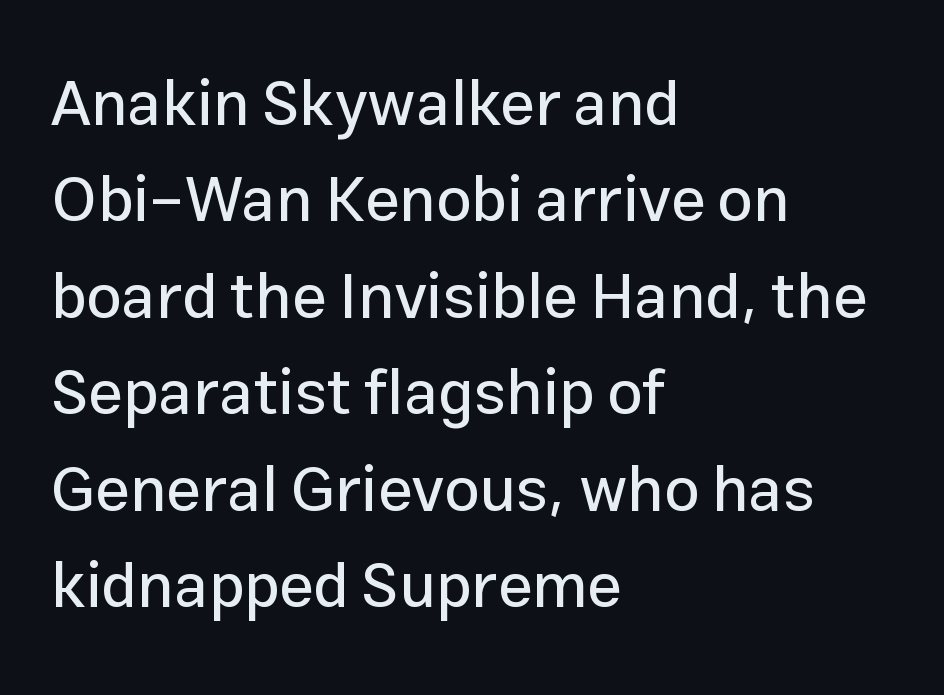
{"serif": "no", "italic": "no", "width": "normal", "stroke_contrast": "low", "x_height": "medium", "monospaced": "no", "underline": "no", "align": "left", "line_spacing": "normal", "line_spacing_ratio": 1.53, "letter_spacing": "normal", "letter_spacing_em": 0.0, "glyph_px": 63}
